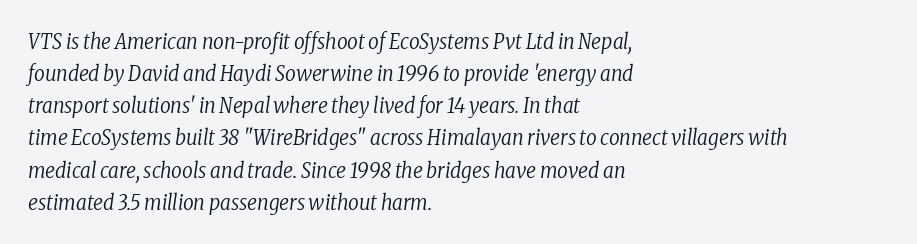
The image shows 21 px text type, italic (leaning right); set left-aligned, normal line spacing (1.53x), normal letter spacing, not underlined.
